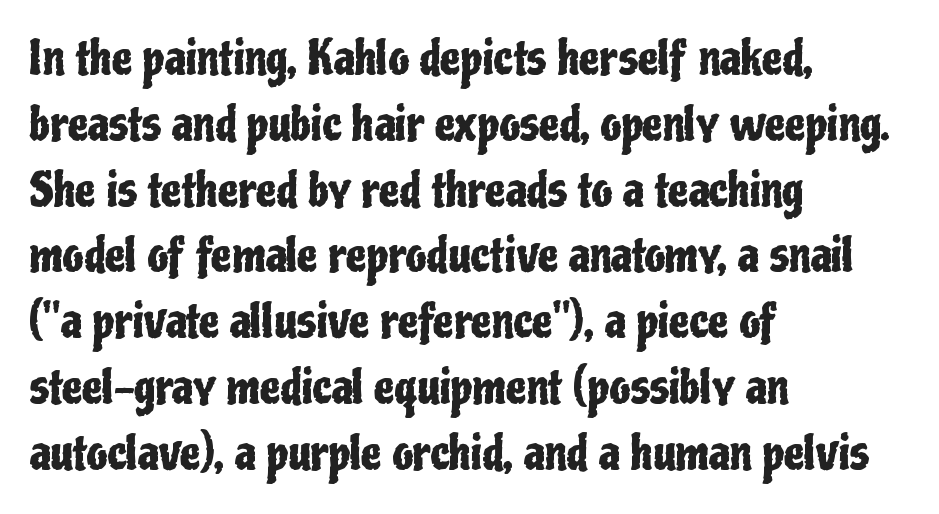
{"serif": "no", "italic": "no", "width": "condensed", "stroke_contrast": "low", "x_height": "medium", "monospaced": "no", "underline": "no", "align": "left", "line_spacing": "normal", "line_spacing_ratio": 1.43, "letter_spacing": "normal", "letter_spacing_em": 0.0, "glyph_px": 46}
